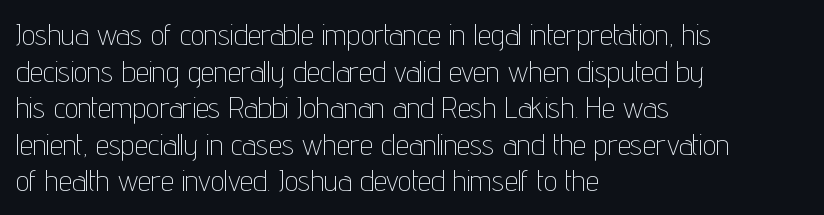
Caption: multi-line text, flush left, ragged right. I'd call this a sans setting — the letters go barefoot. The face used here is proportionally spaced, like ordinary book or web type. A light-to-regular cut is what we see here. Characters follow at the spacing the type designer built in.
